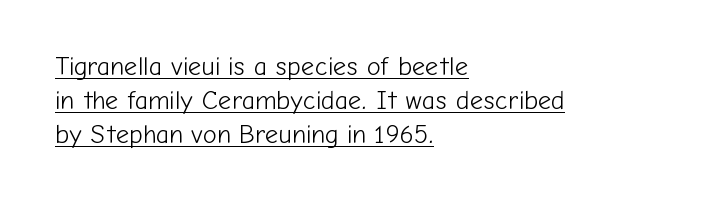
Decoration check: the copy is underlined. No extra ink here — the face is not bold. Every row of glyphs begins at an identical x-position on the left. This rendering leaves character spacing at its baseline value. Every character sits straight up, as roman type does.
